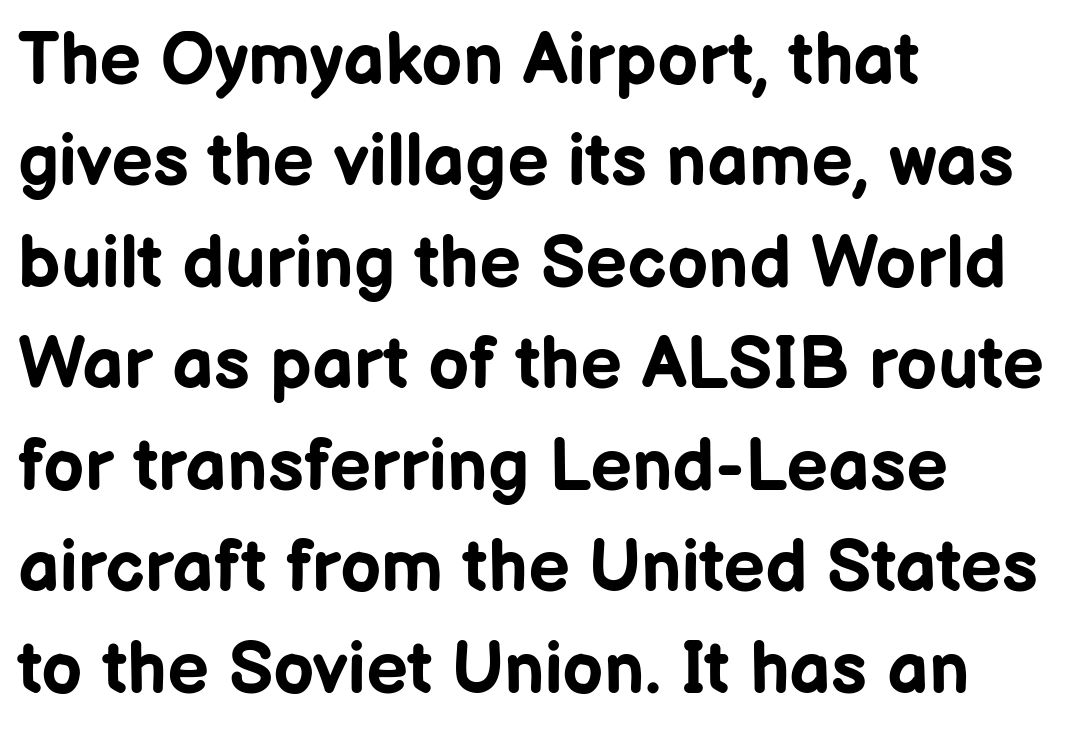
{"serif": "no", "italic": "no", "bold": "yes", "weight": "bold", "width": "normal", "stroke_contrast": "low", "x_height": "medium", "monospaced": "no", "underline": "no", "align": "left", "line_spacing": "normal", "line_spacing_ratio": 1.39, "letter_spacing": "normal", "letter_spacing_em": 0.0, "glyph_px": 73}
